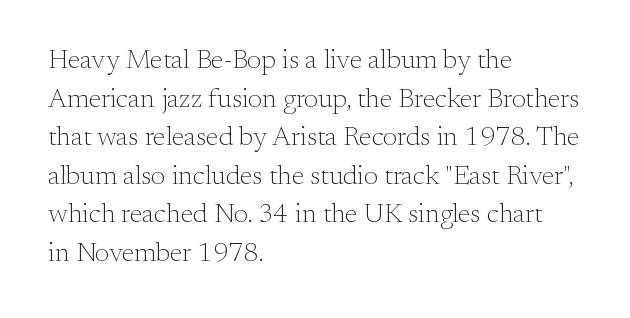
{"italic": "no", "bold": "no", "underline": "no", "align": "left", "line_spacing": "normal", "line_spacing_ratio": 1.43, "letter_spacing": "normal", "letter_spacing_em": 0.0, "glyph_px": 27}
